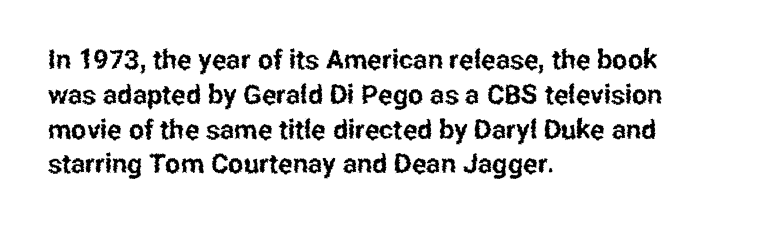
The image shows 27 px text type, upright; set left-aligned, normal line spacing (1.29x), normal letter spacing, not underlined.
